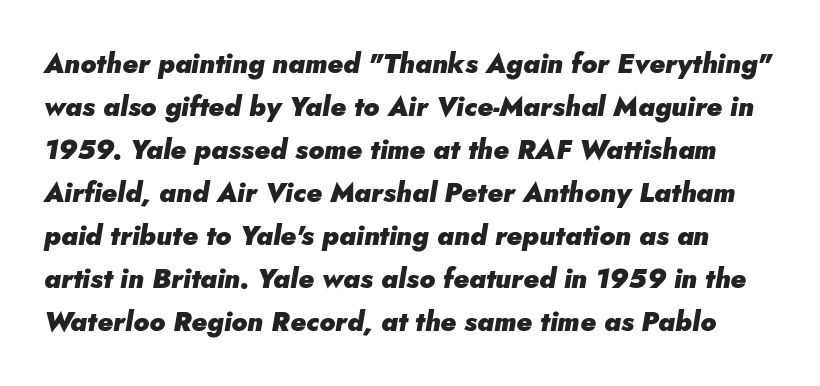
The image shows 27 px bold type, italic (leaning right); set normal line spacing (1.59x), normal letter spacing, not underlined.
